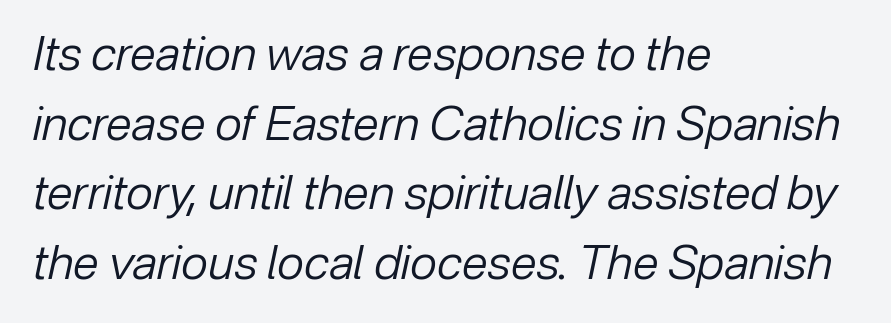
{"italic": "yes", "lean": "right", "slant_degrees": 12, "bold": "no", "weight": "regular", "width": "normal", "stroke_contrast": "low", "x_height": "medium", "monospaced": "no", "underline": "no", "align": "left", "line_spacing": "normal", "line_spacing_ratio": 1.48, "letter_spacing": "normal", "letter_spacing_em": 0.0, "glyph_px": 47}
